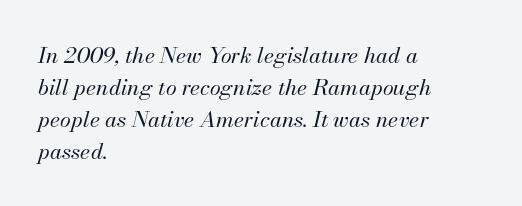
The image shows 22 px text type, italic (leaning right); set left-aligned, normal line spacing (1.45x), normal letter spacing, not underlined.
